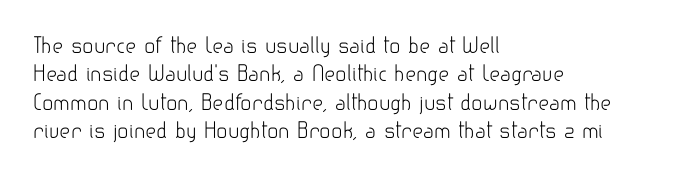
{"italic": "no", "bold": "no", "underline": "no", "align": "left", "line_spacing": "normal", "line_spacing_ratio": 1.35, "letter_spacing": "normal", "letter_spacing_em": 0.0, "glyph_px": 21}
